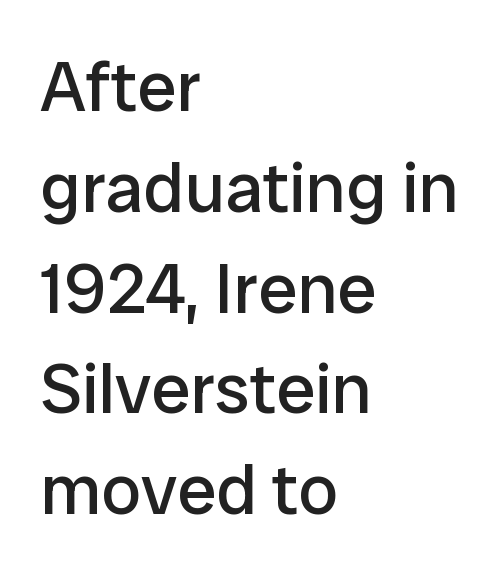
The passage shown is not bold in any degree. Does the leading feel generous? No, just average. This is the regular roman posture of the typeface. What stands out about the letter spacing? Nothing — it is the standard amount. Bare-footed words on every line. The face used here is proportionally spaced, like ordinary book or web type.
